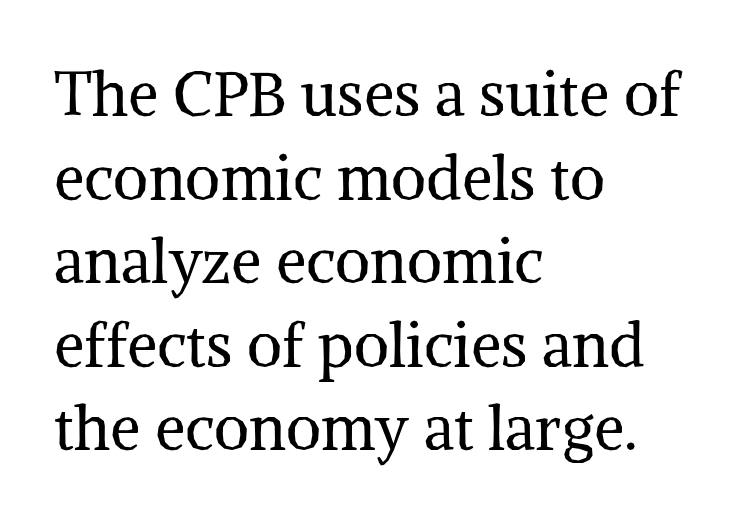
{"serif": "yes", "italic": "no", "bold": "no", "weight": "regular", "width": "normal", "stroke_contrast": "medium", "x_height": "medium", "monospaced": "no", "underline": "no", "align": "left", "line_spacing": "normal", "line_spacing_ratio": 1.37, "letter_spacing": "normal", "letter_spacing_em": 0.0, "glyph_px": 61}
